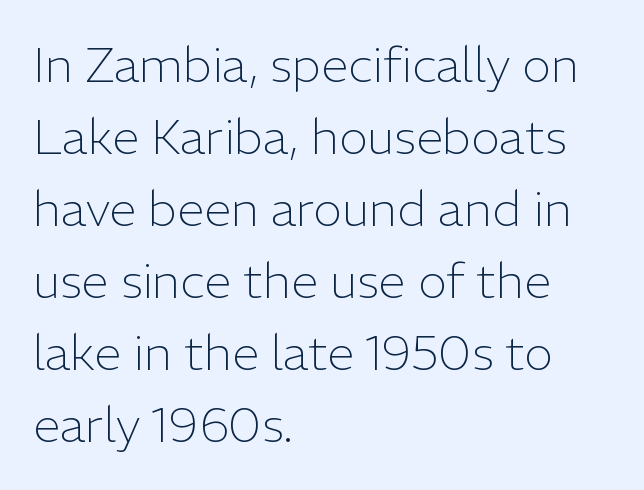
The image shows 49 px light sans-serif type, upright; set left-aligned, normal line spacing (1.47x), normal letter spacing, not underlined; low stroke contrast and a medium x-height.
